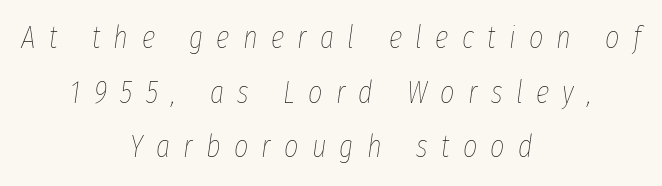
Q: Is the text bold? A: No.
Q: Is the text italic (slanted)? A: Yes, it leans right by about 8 degrees.
Q: Is the text underlined? A: No.
Q: How is the paragraph aligned? A: Centered.
Q: Is the spacing between letters normal or unusually wide? A: Unusually wide.
Q: Width (condensed, normal, or wide)? A: Condensed.
Q: Stroke contrast? A: Low.
Q: x-height? A: Medium.
Q: Monospaced? A: No.
